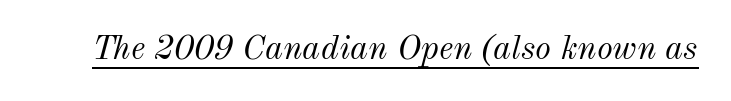
No letter is thick-stroked: the sample isn't bold. Is there an underline? Yes — a line sits under the letters. The letters sit at their default tracking, neither squeezed nor spread. Is this a fixed-width face? No — the glyphs have proportional, varying widths. This is oblique type, the kind used for emphasis or titles.
